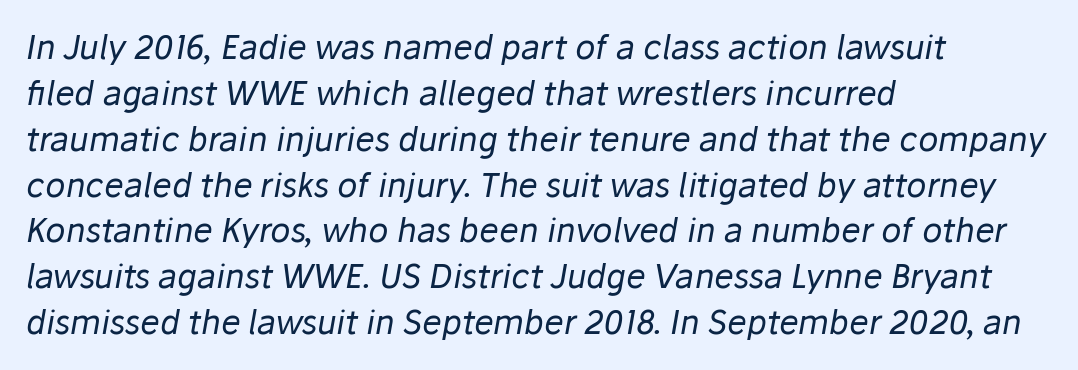
Q: Is the text bold? A: No.
Q: Is the text italic (slanted)? A: Yes, it leans right by about 10 degrees.
Q: Is the text underlined? A: No.
Q: How is the paragraph aligned? A: Left-aligned.
Q: Is the spacing between letters normal or unusually wide? A: Normal.
Q: Is the spacing between lines tight, normal or loose? A: Normal.
Q: Width (condensed, normal, or wide)? A: Normal.
Q: Stroke contrast? A: Low.
Q: x-height? A: Medium.
Q: Monospaced? A: No.
